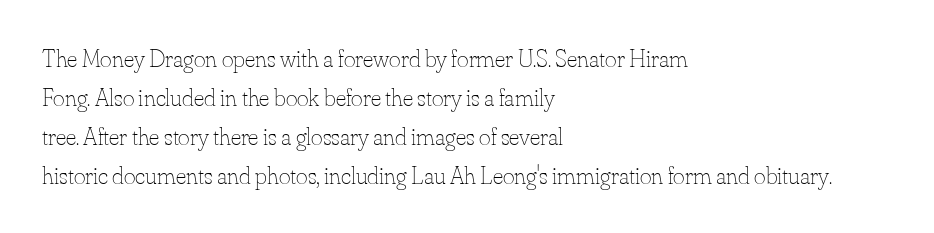
{"italic": "no", "bold": "no", "underline": "no", "align": "left", "line_spacing": "normal", "line_spacing_ratio": 1.56, "letter_spacing": "normal", "letter_spacing_em": 0.0, "glyph_px": 25}
